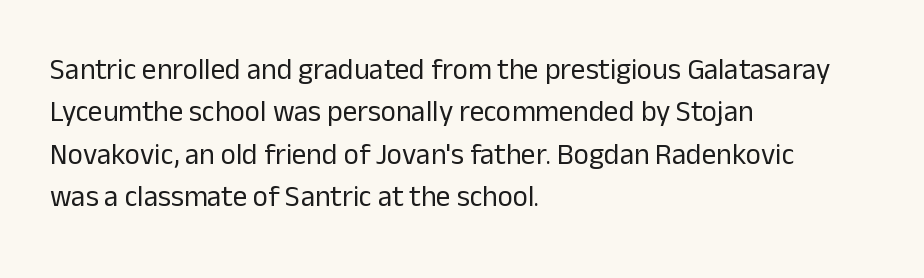
The image shows 29 px regular-weight sans-serif type, upright; set left-aligned, normal line spacing (1.46x), normal letter spacing, not underlined; low stroke contrast and a medium x-height.
